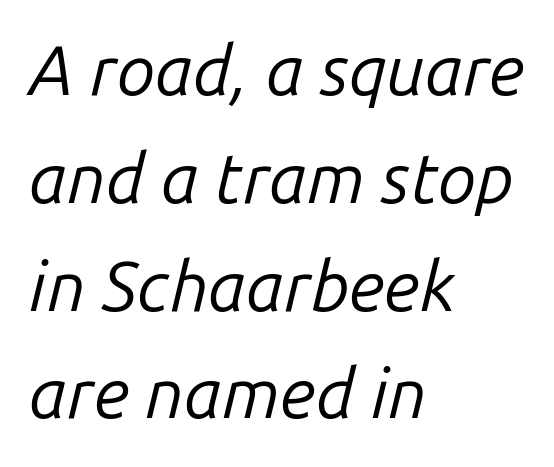
{"italic": "yes", "lean": "right", "slant_degrees": 14, "bold": "no", "weight": "regular", "width": "normal", "stroke_contrast": "low", "x_height": "medium", "monospaced": "no", "underline": "no", "align": "left", "line_spacing": "normal", "line_spacing_ratio": 1.54, "letter_spacing": "normal", "letter_spacing_em": 0.0, "glyph_px": 70}
